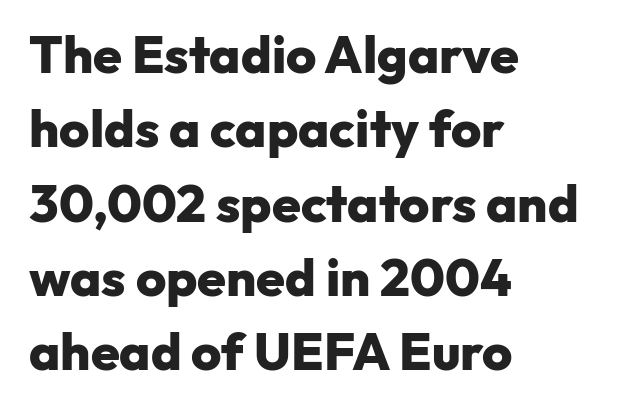
The image shows 52 px heavy sans-serif type, upright; set left-aligned, normal line spacing (1.43x), normal letter spacing, not underlined; low stroke contrast and a medium x-height.
